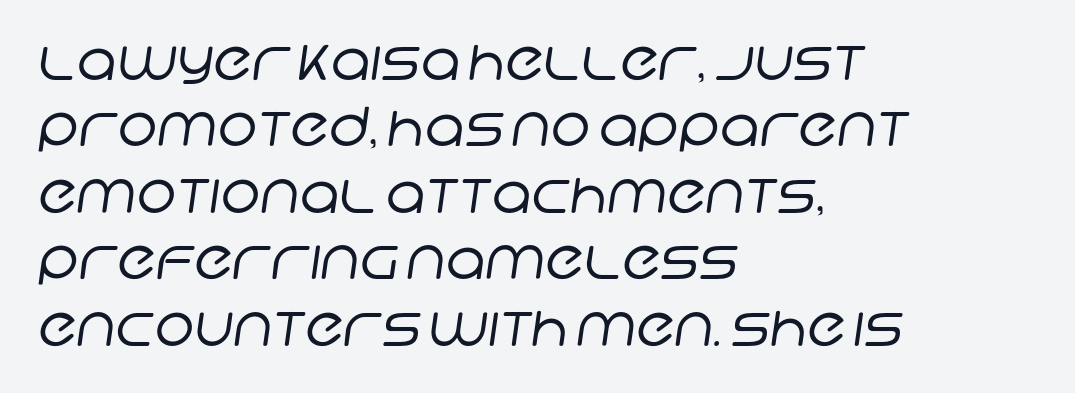
{"serif": "no", "bold": "no", "weight": "regular", "width": "normal", "stroke_contrast": "low", "x_height": "large", "monospaced": "no", "underline": "no", "align": "left", "line_spacing_ratio": 1.23, "letter_spacing": "normal", "letter_spacing_em": 0.0, "glyph_px": 54}
